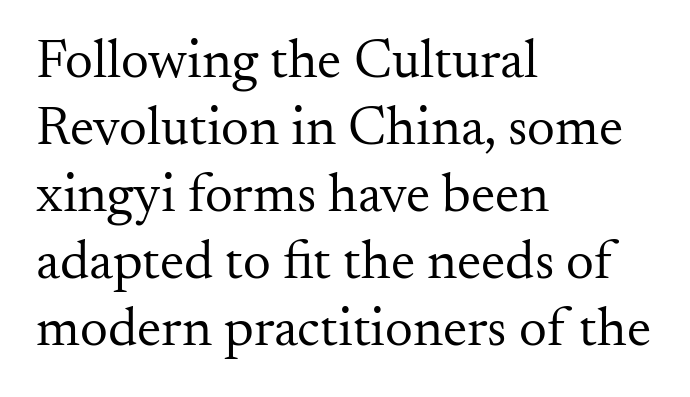
Short note: letters normally spaced. Type without underlining. The rendering uses natural spacing where letterforms have individual widths. Line beginnings align vertically; line endings do not.
